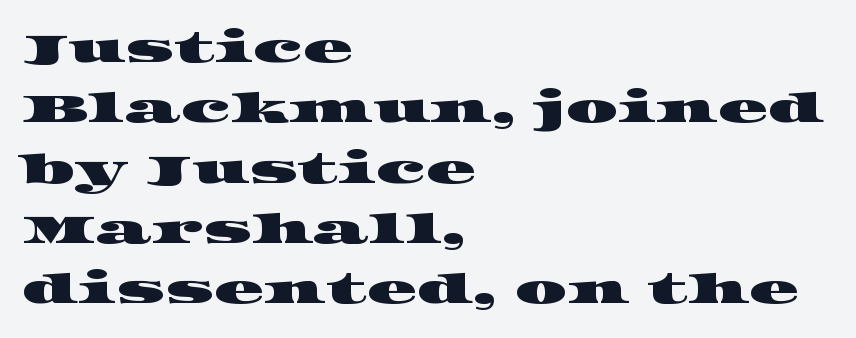
{"serif": "yes", "width": "wide", "stroke_contrast": "high", "x_height": "large", "monospaced": "no", "underline": "no", "align": "left", "line_spacing": "normal", "line_spacing_ratio": 1.47, "letter_spacing": "normal", "letter_spacing_em": 0.0, "glyph_px": 41}
